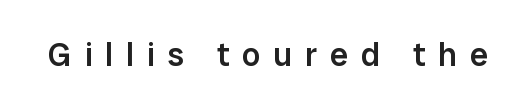
Q: Is the text bold? A: Semi-bold.
Q: Is the text italic (slanted)? A: No, it is upright.
Q: Is the typeface a serif or a sans-serif typeface? A: Sans-serif.
Q: Is the text underlined? A: No.
Q: Is the spacing between letters normal or unusually wide? A: Unusually wide.
Q: Width (condensed, normal, or wide)? A: Normal.
Q: Stroke contrast? A: Low.
Q: x-height? A: Medium.
Q: Monospaced? A: No.
